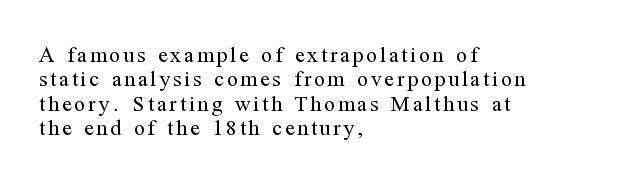
Q: Is the text bold? A: No.
Q: Is the text italic (slanted)? A: No, it is upright.
Q: Is the text underlined? A: No.
Q: How is the paragraph aligned? A: Left-aligned.
Q: Is the spacing between lines tight, normal or loose? A: Tight.
